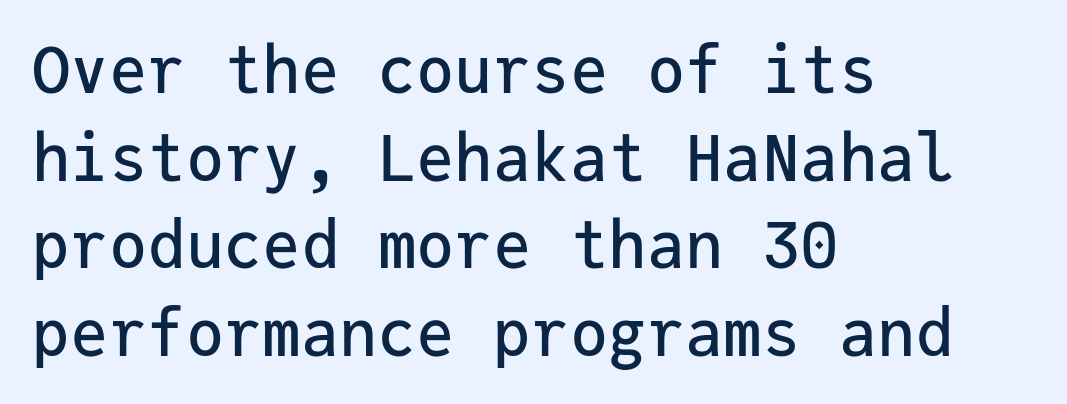
This is roman type, the default non-slanted kind. Vertically, the passage feels balanced, rows spaced as you'd expect. Default kerning and tracking; the words read as compact shapes. The rendering uses typewriter-style spacing with identical character cells. Grotesque or geometric, the face here clearly has no serifs. Horizontal alignment here is leftward, the default for most running prose.
